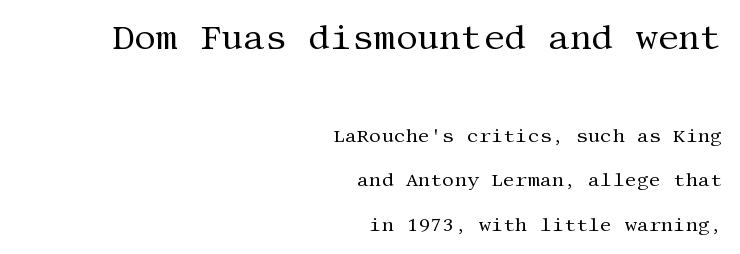
The image shows 34 px regular-weight serif type, upright; set right-aligned, loose line spacing (2.34x), normal letter spacing, not underlined; the first (top) block is 1.79x larger; medium stroke contrast and a large x-height.
